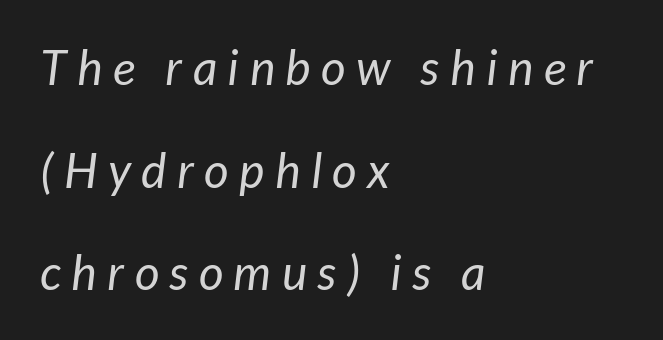
This rendering widens character spacing well past its baseline value. Nothing heavy about these letters — not bold at all. The rendering uses natural spacing where letterforms have individual widths. If you measured baseline to baseline, you'd find a long distance. Horizontal alignment here is leftward, the default for most running prose.
